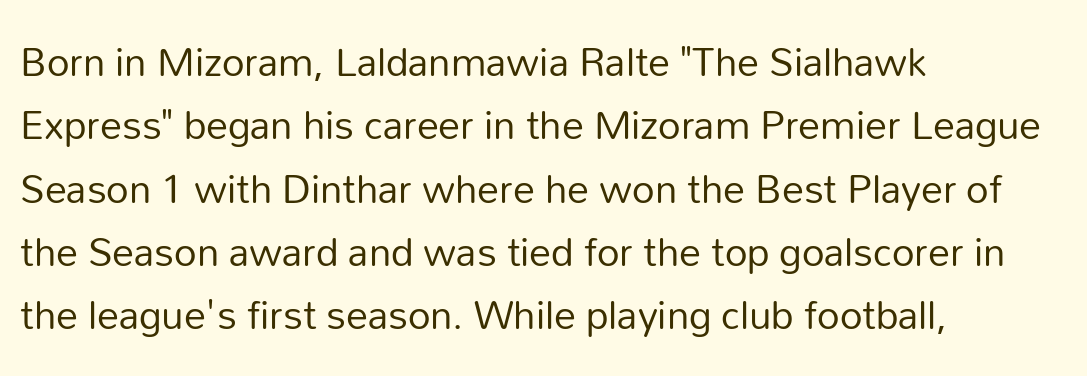
Q: Is the text bold? A: No.
Q: Is the text italic (slanted)? A: No, it is upright.
Q: Is the typeface a serif or a sans-serif typeface? A: Sans-serif.
Q: Is the text underlined? A: No.
Q: How is the paragraph aligned? A: Left-aligned.
Q: Is the spacing between letters normal or unusually wide? A: Normal.
Q: Is the spacing between lines tight, normal or loose? A: Normal.
Q: Width (condensed, normal, or wide)? A: Normal.
Q: Stroke contrast? A: Low.
Q: x-height? A: Medium.
Q: Monospaced? A: No.
